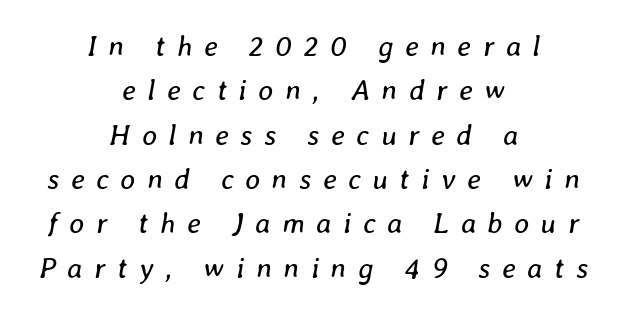
The image shows 29 px regular-weight type, italic (leaning right); set centered, normal line spacing (1.53x), unusually wide letter spacing (+0.4 em), not underlined; low stroke contrast and a medium x-height.
